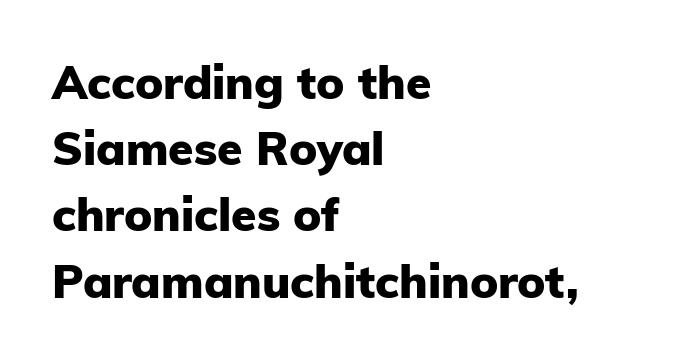
This rendering uses left alignment, leaving the right contour irregular. Check under the words: just untouched page. Check where the strokes stop: nothing finishes them off — pure sans. Looks like regular typesetting: each glyph gets only the width it needs.
